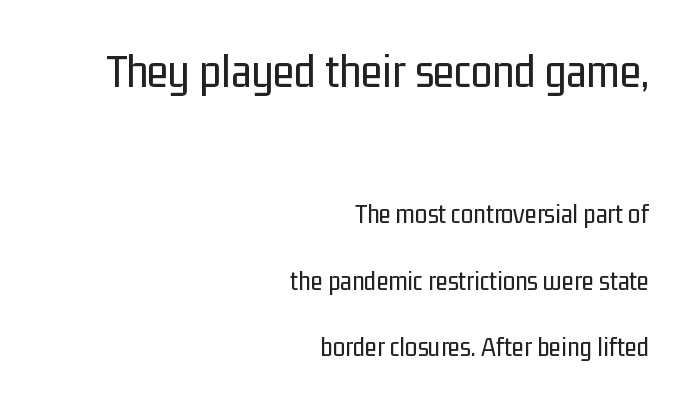
Compared with a flush-left layout, this one pins lines to the opposite, right side. Spacing between characters is what you'd get straight out of the box. Type style note: lacks serifs. Looks like regular typesetting: each glyph gets only the width it needs. Students, observe: this is what heavily led, spacious text looks like.
